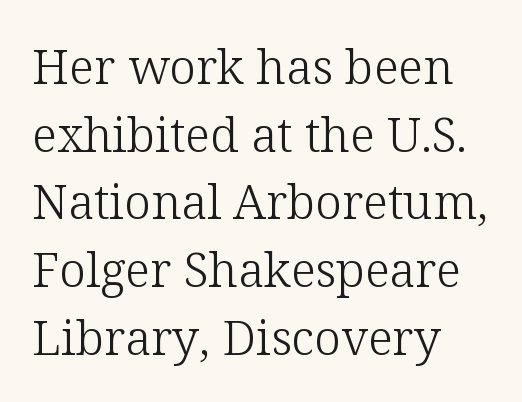
Q: Is the text bold? A: No.
Q: Is the text italic (slanted)? A: No, it is upright.
Q: Is the typeface a serif or a sans-serif typeface? A: Serif.
Q: Is the text underlined? A: No.
Q: How is the paragraph aligned? A: Left-aligned.
Q: Is the spacing between letters normal or unusually wide? A: Normal.
Q: Is the spacing between lines tight, normal or loose? A: Normal.
Q: Width (condensed, normal, or wide)? A: Normal.
Q: Stroke contrast? A: Low.
Q: x-height? A: Medium.
Q: Monospaced? A: No.
